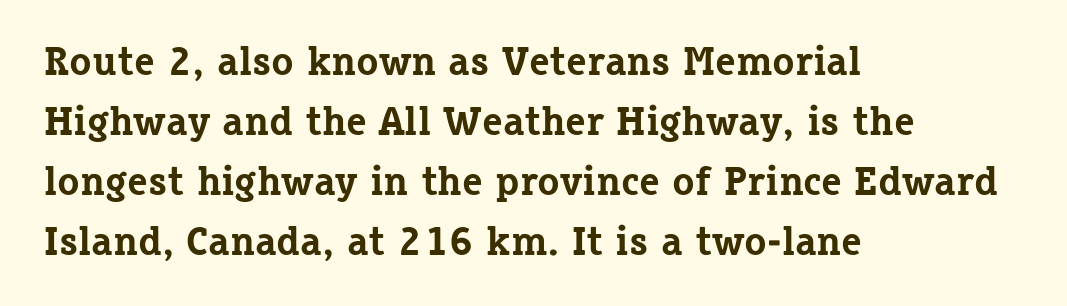
Q: Is the text bold? A: Yes.
Q: Is the text italic (slanted)? A: No, it is upright.
Q: Is the typeface a serif or a sans-serif typeface? A: Serif.
Q: Is the text underlined? A: No.
Q: How is the paragraph aligned? A: Left-aligned.
Q: Is the spacing between letters normal or unusually wide? A: Normal.
Q: Is the spacing between lines tight, normal or loose? A: Normal.
Q: Width (condensed, normal, or wide)? A: Normal.
Q: Stroke contrast? A: Low.
Q: x-height? A: Medium.
Q: Monospaced? A: No.
